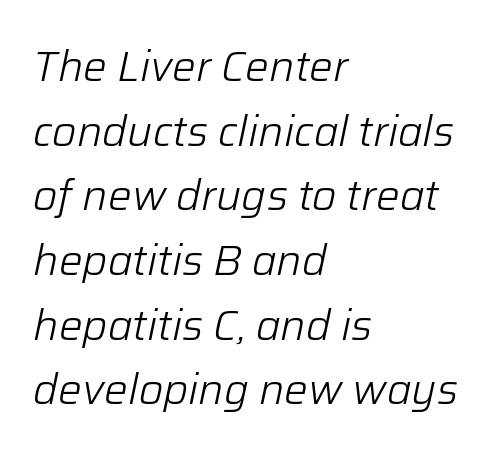
{"italic": "yes", "lean": "right", "slant_degrees": 12, "bold": "no", "weight": "light", "width": "normal", "stroke_contrast": "low", "x_height": "medium", "monospaced": "no", "underline": "no", "align": "left", "line_spacing": "normal", "line_spacing_ratio": 1.54, "letter_spacing": "normal", "letter_spacing_em": 0.0, "glyph_px": 42}
